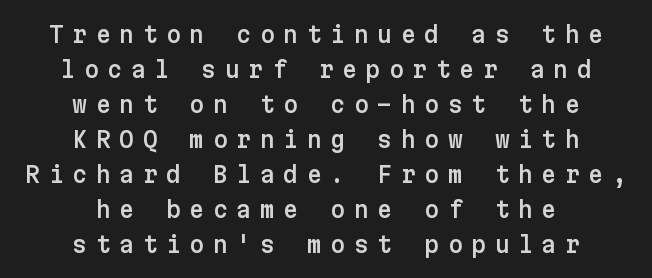
Q: Is the text italic (slanted)? A: No, it is upright.
Q: Is the text underlined? A: No.
Q: How is the paragraph aligned? A: Centered.
Q: Is the spacing between letters normal or unusually wide? A: Unusually wide.
Q: Is the spacing between lines tight, normal or loose? A: Normal.
